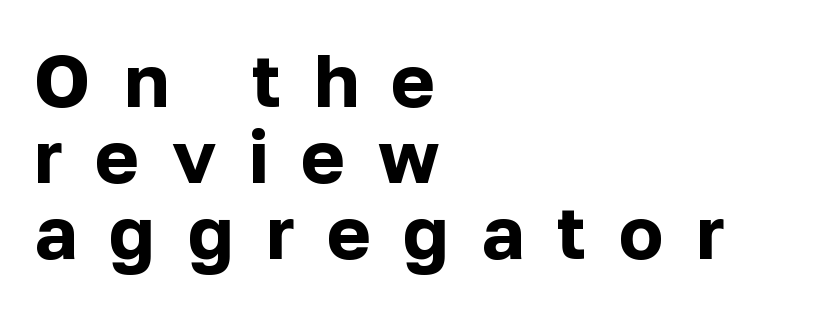
The image shows 74 px bold sans-serif type, upright; set left-aligned, tight line spacing (1.03x), unusually wide letter spacing (+0.44 em), not underlined; low stroke contrast and a medium x-height.
